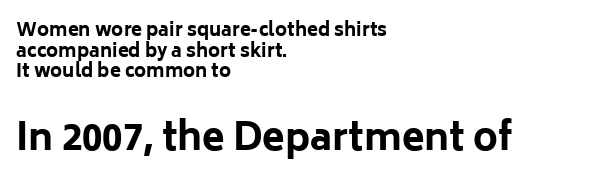
The image shows 37 px bold sans-serif type, upright; set left-aligned, tight line spacing (1.15x), normal letter spacing, not underlined; the second (bottom) block is 2.06x larger; low stroke contrast and a medium x-height.
